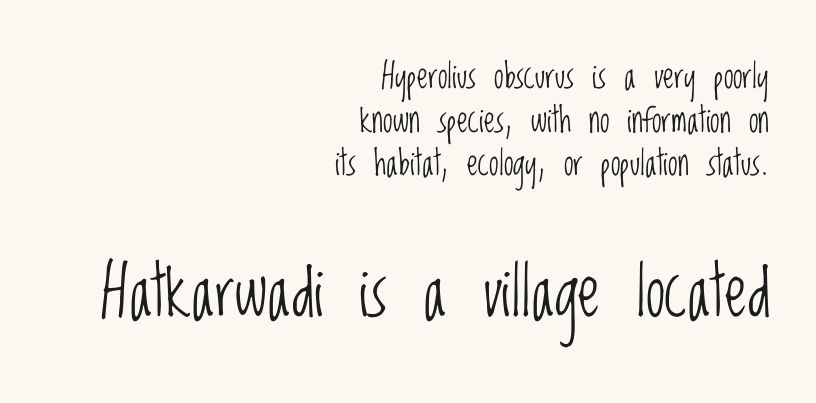
Q: Is the text bold? A: No.
Q: Is the text italic (slanted)? A: No, it is upright.
Q: Is the typeface a serif or a sans-serif typeface? A: Sans-serif.
Q: Is the text underlined? A: No.
Q: How is the paragraph aligned? A: Right-aligned.
Q: Is the spacing between letters normal or unusually wide? A: Normal.
Q: Is the spacing between lines tight, normal or loose? A: Normal.
Q: Which block of text is set in a larger size, the first (top) or the second (bottom)? A: The second (bottom) one.
Q: Width (condensed, normal, or wide)? A: Condensed.
Q: Stroke contrast? A: Low.
Q: x-height? A: Large.
Q: Monospaced? A: No.
